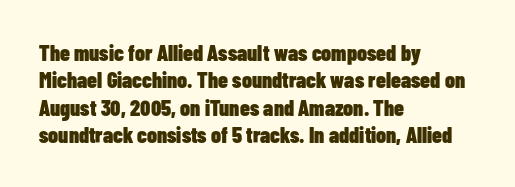
The image shows 22 px bold type, upright; set left-aligned, line spacing 1.24x, normal letter spacing, not underlined.
